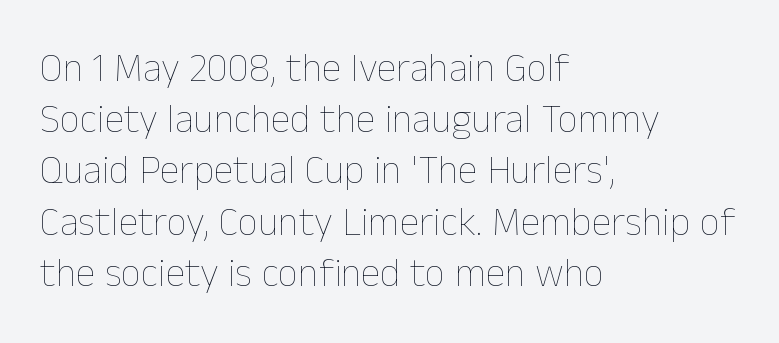
{"italic": "no", "bold": "no", "weight": "thin", "width": "normal", "stroke_contrast": "low", "x_height": "medium", "monospaced": "no", "underline": "no", "align": "left", "line_spacing": "normal", "line_spacing_ratio": 1.28, "letter_spacing": "normal", "letter_spacing_em": 0.0, "glyph_px": 40}
